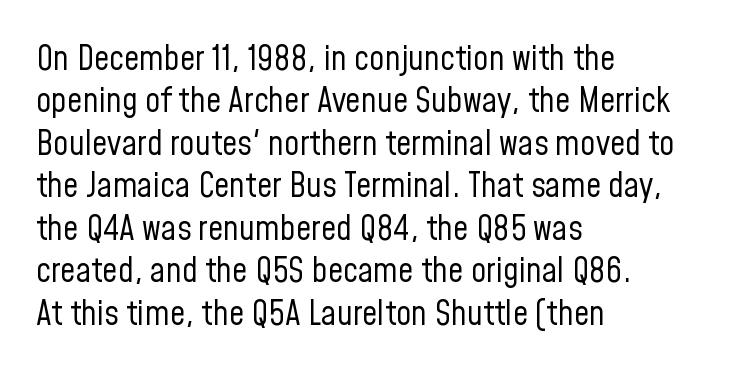
Look at the bottom of the vertical strokes: they stop flat, with no serifs. The letterforms sit shoulder to shoulder at normal distance. How would I describe the line gaps? Plain and ordinary. The letters advance in unequal steps, a hallmark of proportional type. Just letters on the line, the space beneath them empty.
